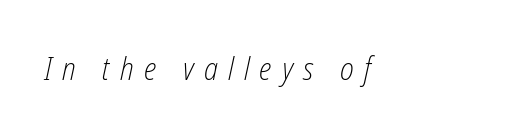
Beneath every word, the page is bare. This is not heavy type; no bold has been used. In terms of letterspacing, this is a distinctly airy, spread setting. There's an unmistakable incline to the writing here. You could not count columns in this text — the font is proportionally spaced.
